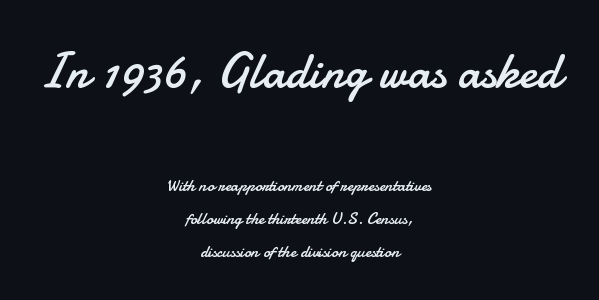
{"serif": "no", "bold": "no", "weight": "regular", "width": "normal", "stroke_contrast": "low", "x_height": "small", "monospaced": "no", "underline": "no", "align": "center", "line_spacing": "loose", "line_spacing_ratio": 1.94, "letter_spacing": "normal", "letter_spacing_em": 0.0, "larger_block": "first", "size_ratio": 2.94, "glyph_px": 50}
